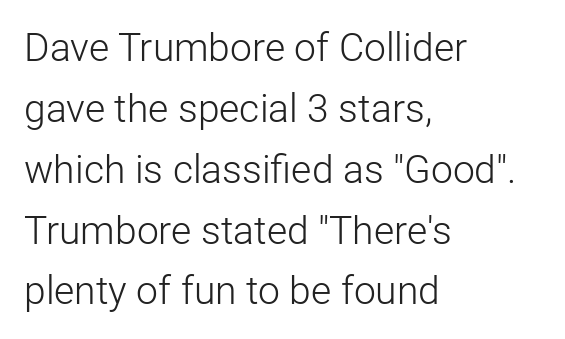
Q: Is the text bold? A: No.
Q: Is the text italic (slanted)? A: No, it is upright.
Q: Is the typeface a serif or a sans-serif typeface? A: Sans-serif.
Q: Is the text underlined? A: No.
Q: How is the paragraph aligned? A: Left-aligned.
Q: Is the spacing between letters normal or unusually wide? A: Normal.
Q: Is the spacing between lines tight, normal or loose? A: Normal.
Q: Width (condensed, normal, or wide)? A: Normal.
Q: Stroke contrast? A: Low.
Q: x-height? A: Medium.
Q: Monospaced? A: No.
